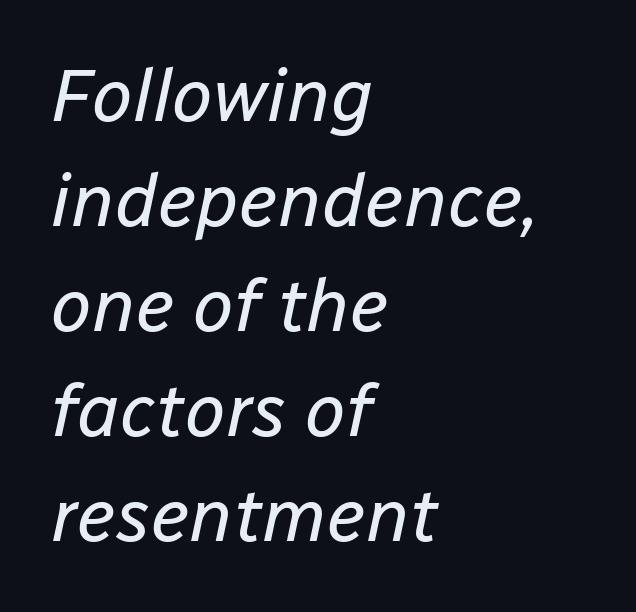
Q: Is the text bold? A: No.
Q: Is the text italic (slanted)? A: Yes, it leans right by about 12 degrees.
Q: Is the text underlined? A: No.
Q: How is the paragraph aligned? A: Left-aligned.
Q: Is the spacing between letters normal or unusually wide? A: Normal.
Q: Is the spacing between lines tight, normal or loose? A: Normal.
Q: Width (condensed, normal, or wide)? A: Normal.
Q: Stroke contrast? A: Low.
Q: x-height? A: Medium.
Q: Monospaced? A: No.
